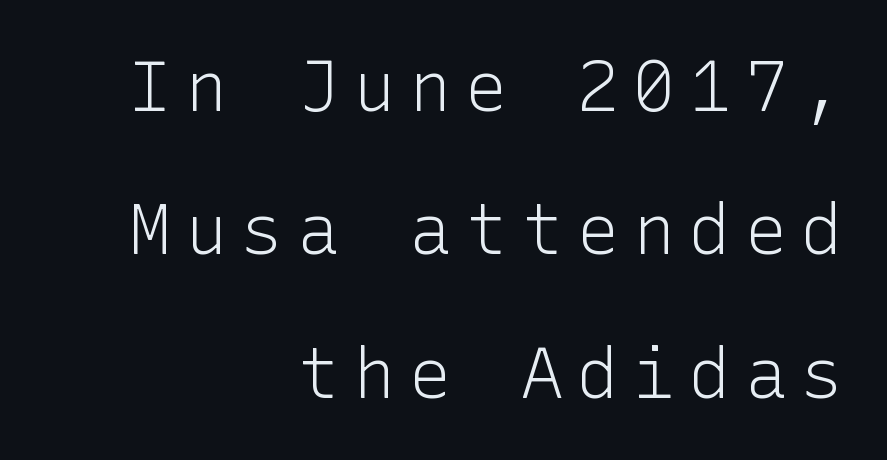
How are the letters spaced? Widely, with obvious added tracking. The lettering stays uniformly vertical, giving the passage a roman look. Stroke thickness stays within the range of a standard reading face or lighter. Has an underline been added? It has not.
